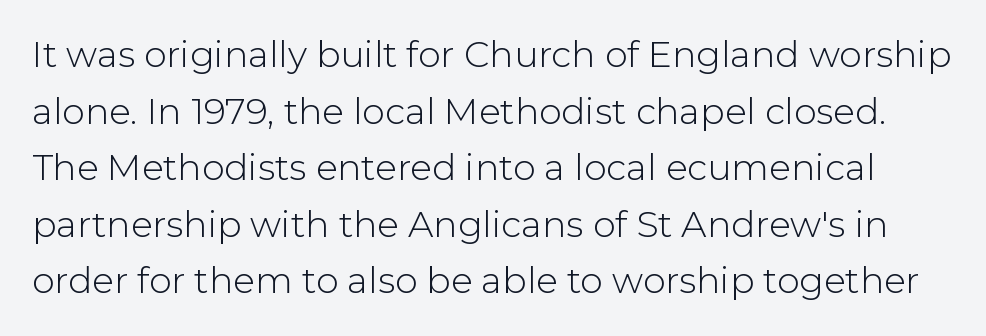
Q: Is the text bold? A: No.
Q: Is the text italic (slanted)? A: No, it is upright.
Q: Is the typeface a serif or a sans-serif typeface? A: Sans-serif.
Q: Is the text underlined? A: No.
Q: Is the spacing between letters normal or unusually wide? A: Normal.
Q: Is the spacing between lines tight, normal or loose? A: Normal.
Q: Width (condensed, normal, or wide)? A: Normal.
Q: Stroke contrast? A: Low.
Q: x-height? A: Medium.
Q: Monospaced? A: No.
